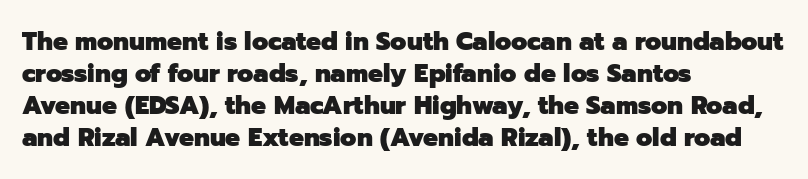
The image shows 25 px bold type, upright; set left-aligned, normal line spacing (1.28x), normal letter spacing, not underlined.
